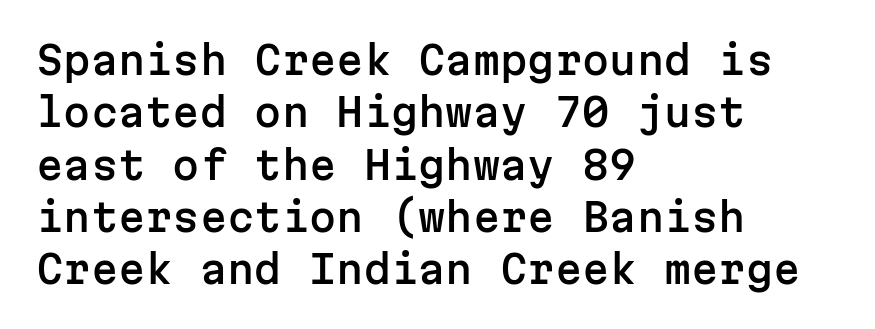
The image shows 39 px sans-serif type, upright, monospaced; set left-aligned, normal line spacing (1.34x), normal letter spacing, not underlined; low stroke contrast and a medium x-height.
